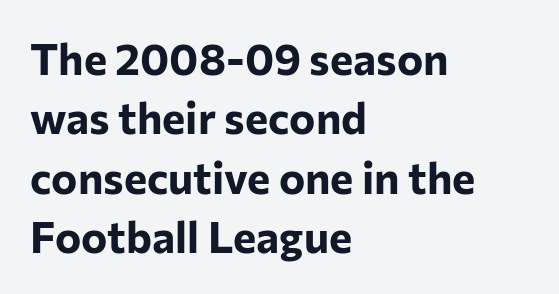
The image shows 44 px bold sans-serif type, upright; set left-aligned, normal line spacing (1.35x), normal letter spacing, not underlined; low stroke contrast and a medium x-height.
